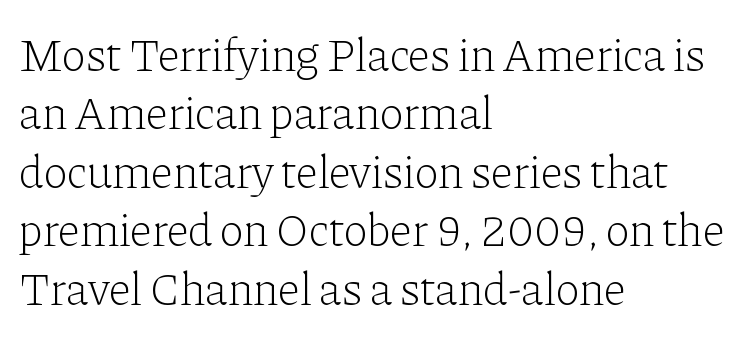
{"serif": "yes", "italic": "no", "bold": "no", "weight": "light", "width": "normal", "stroke_contrast": "low", "x_height": "medium", "monospaced": "no", "underline": "no", "align": "left", "line_spacing": "normal", "line_spacing_ratio": 1.27, "letter_spacing": "normal", "letter_spacing_em": 0.0, "glyph_px": 46}
